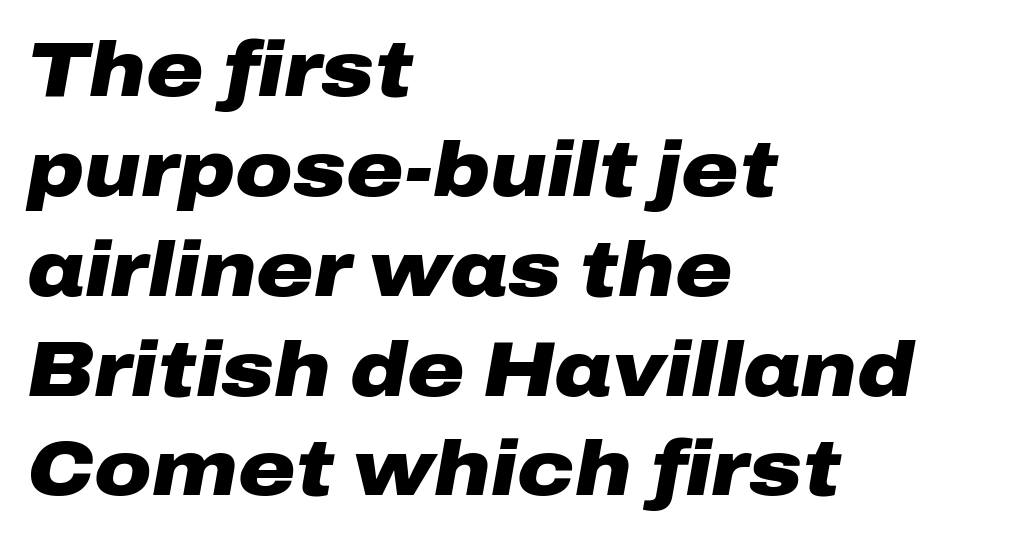
The image shows 78 px heavy, wide type, italic (leaning right); set left-aligned, normal line spacing (1.28x), normal letter spacing, not underlined; low stroke contrast and a medium x-height.
